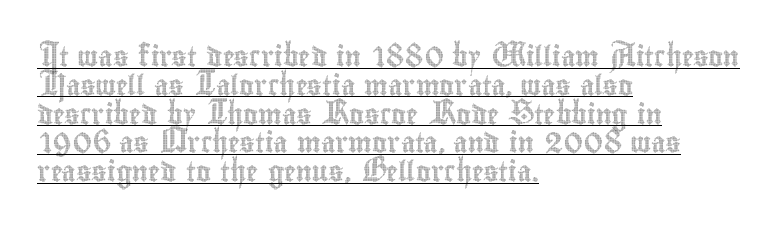
{"italic": "no", "underline": "yes", "align": "left", "line_spacing": "normal", "line_spacing_ratio": 1.44, "letter_spacing": "normal", "letter_spacing_em": 0.0, "glyph_px": 20}
